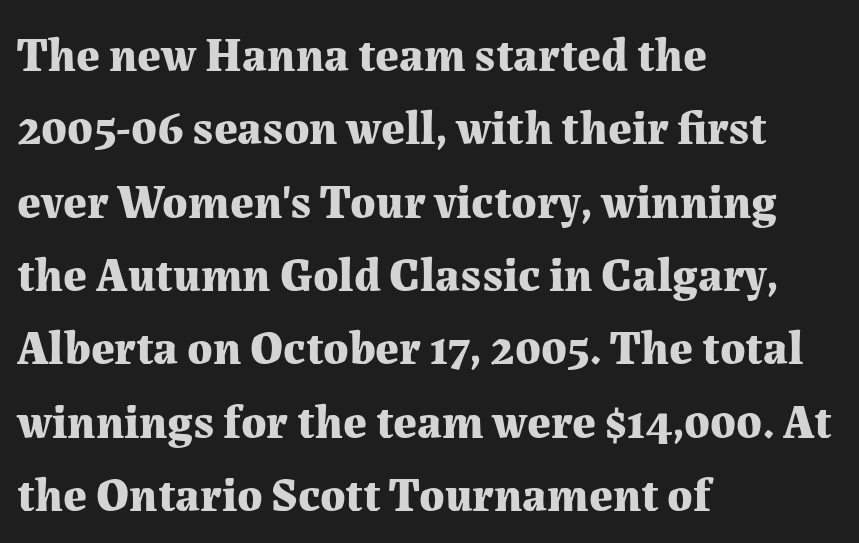
Varying glyph widths throughout — classic text-font behaviour. The designer left line spacing at the default. The font family rendered here belongs to the serif group. Letter spacing: default. These lines are set flush left with a ragged right edge. The letters are bold, with thick, heavy strokes.
